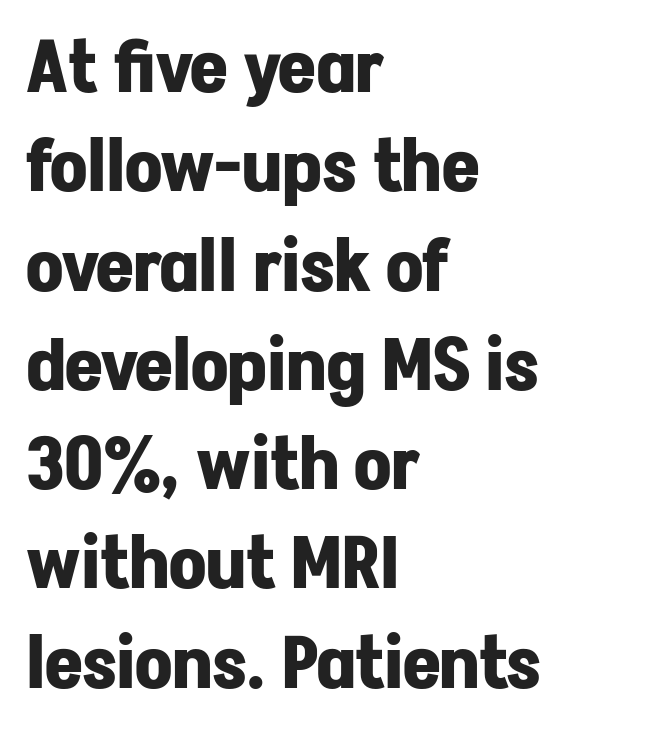
{"serif": "no", "italic": "no", "bold": "yes", "weight": "bold", "width": "normal", "stroke_contrast": "low", "x_height": "medium", "monospaced": "no", "underline": "no", "align": "left", "line_spacing": "normal", "line_spacing_ratio": 1.36, "letter_spacing": "normal", "letter_spacing_em": 0.0, "glyph_px": 73}
